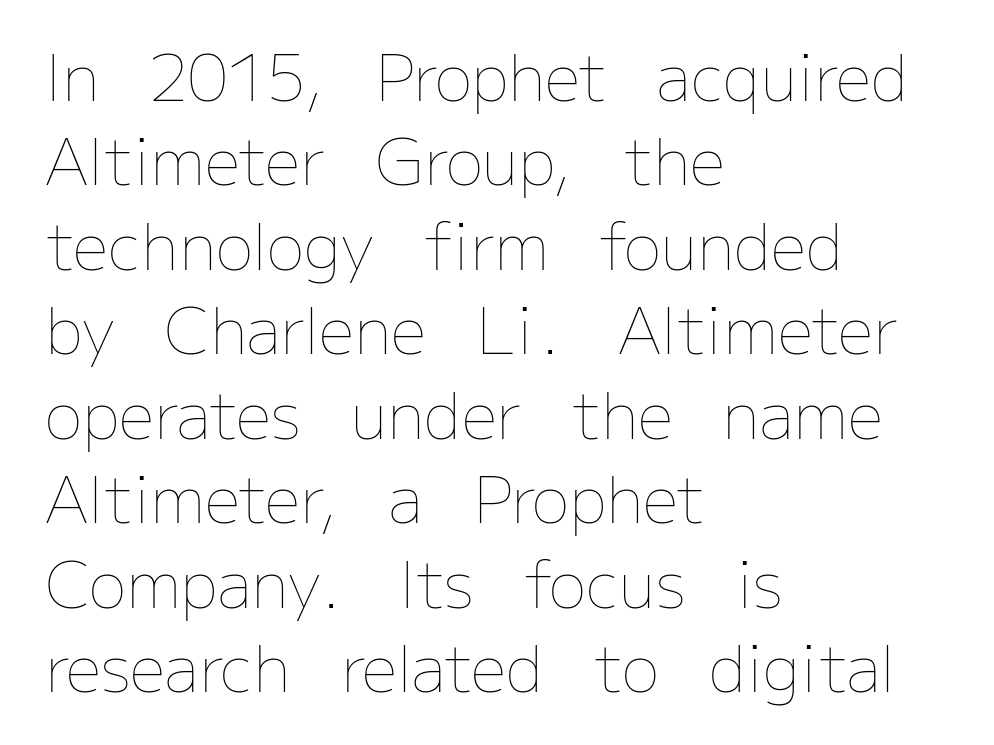
{"italic": "no", "bold": "no", "weight": "thin", "width": "normal", "stroke_contrast": "low", "x_height": "medium", "monospaced": "no", "underline": "no", "align": "left", "line_spacing": "normal", "line_spacing_ratio": 1.34, "letter_spacing": "normal", "letter_spacing_em": 0.0, "glyph_px": 63}
